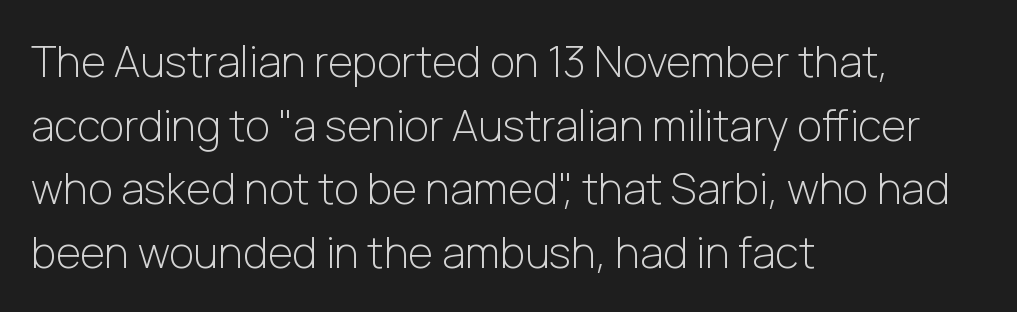
{"serif": "no", "italic": "no", "bold": "no", "weight": "light", "width": "normal", "stroke_contrast": "low", "x_height": "medium", "monospaced": "no", "underline": "no", "align": "left", "line_spacing": "normal", "line_spacing_ratio": 1.48, "letter_spacing": "normal", "letter_spacing_em": 0.0, "glyph_px": 43}
